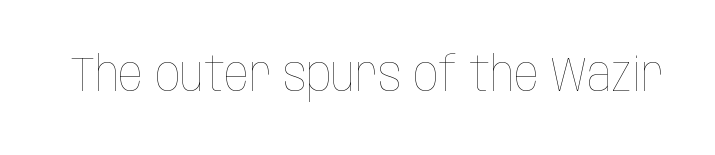
The image shows 49 px thin, condensed type, upright; set normal letter spacing, not underlined; low stroke contrast and a large x-height.
